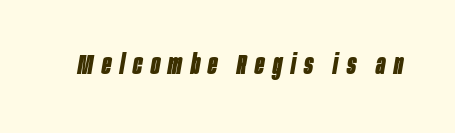
Q: Is the text bold? A: Yes.
Q: Is the text italic (slanted)? A: Yes, it leans right by about 10 degrees.
Q: Is the text underlined? A: No.
Q: Is the spacing between letters normal or unusually wide? A: Unusually wide.
